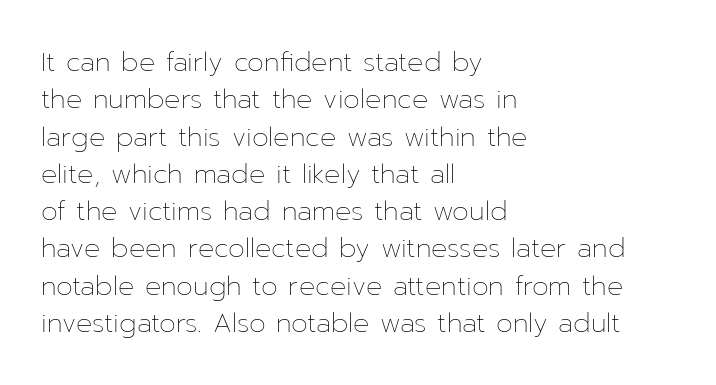
Interline gaps are of average width in this sample. Inter-character spacing is left at the font's built-in metrics. If you drew a line through each stem, it would be perfectly vertical. Words float on clear page, feet unadorned. Each line starts at the same left margin while the right side varies.
